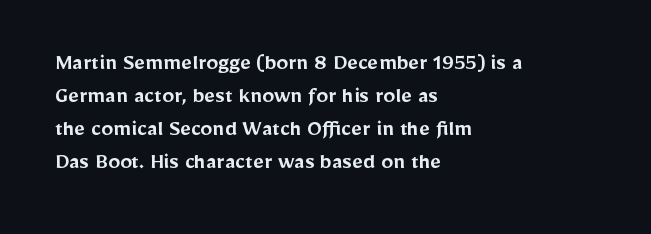
Q: Is the text bold? A: Semi-bold.
Q: Is the text italic (slanted)? A: No, it is upright.
Q: Is the text underlined? A: No.
Q: How is the paragraph aligned? A: Left-aligned.
Q: Is the spacing between letters normal or unusually wide? A: Normal.
Q: Is the spacing between lines tight, normal or loose? A: Normal.
